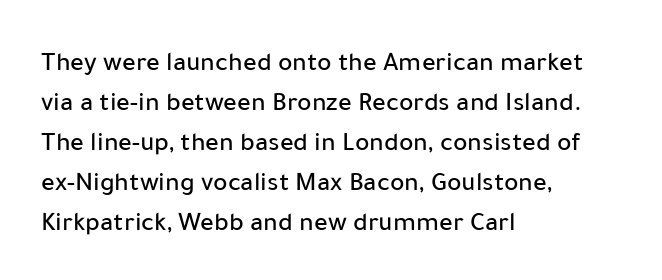
The image shows 27 px text type, upright; set left-aligned, normal line spacing (1.48x), normal letter spacing, not underlined.
